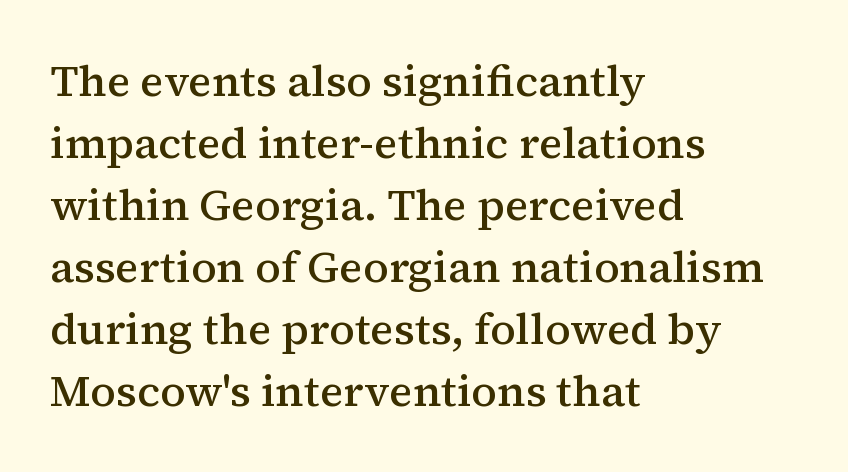
The image shows 44 px semibold serif type, upright; set left-aligned, normal line spacing (1.41x), normal letter spacing, not underlined; medium stroke contrast and a medium x-height.
